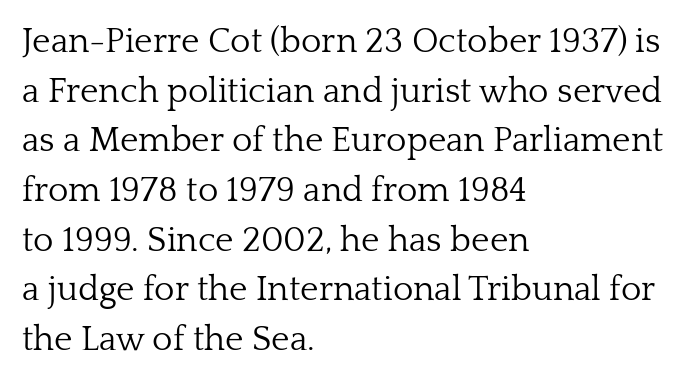
{"serif": "yes", "italic": "no", "bold": "no", "weight": "light", "width": "normal", "stroke_contrast": "low", "x_height": "medium", "monospaced": "no", "underline": "no", "align": "left", "line_spacing": "normal", "line_spacing_ratio": 1.42, "letter_spacing": "normal", "letter_spacing_em": 0.0, "glyph_px": 35}
